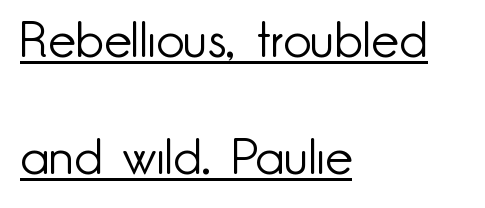
The image shows 49 px light sans-serif type, upright; set left-aligned, loose line spacing (2.39x), normal letter spacing, underlined; low stroke contrast and a small x-height.
